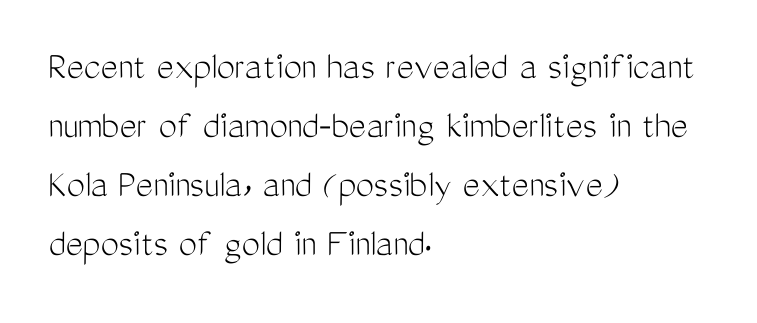
The image shows 41 px light, condensed sans-serif type, upright; set left-aligned, normal line spacing (1.44x), normal letter spacing, not underlined; medium stroke contrast and a medium x-height.
